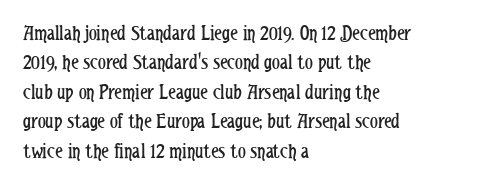
Q: Is the text bold? A: No.
Q: Is the text italic (slanted)? A: No, it is upright.
Q: Is the text underlined? A: No.
Q: How is the paragraph aligned? A: Left-aligned.
Q: Is the spacing between letters normal or unusually wide? A: Normal.
Q: Is the spacing between lines tight, normal or loose? A: Normal.
